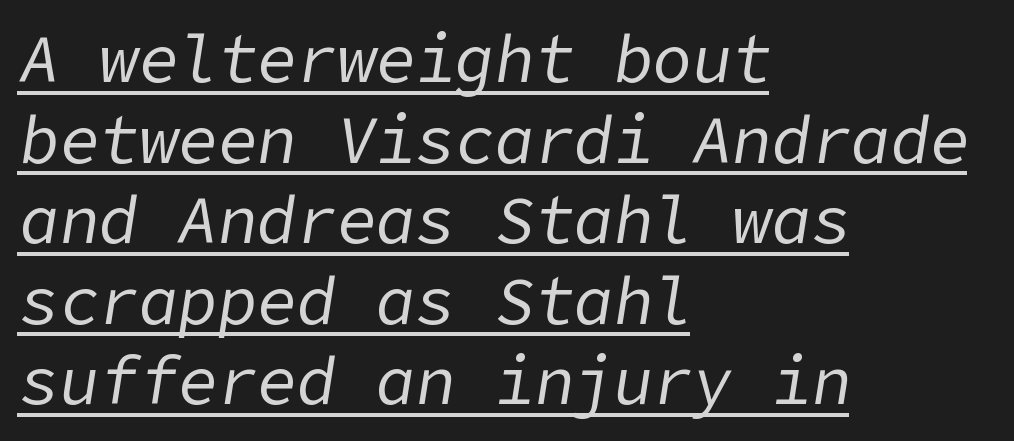
Every row of glyphs begins at an identical x-position on the left. Between one letter and the next there's only the usual sliver of space. Check the space under the baseline: a stroke is drawn there. Every character sits at an angle, as italics do. Think standard paragraph weight, or any step lighter than that.
